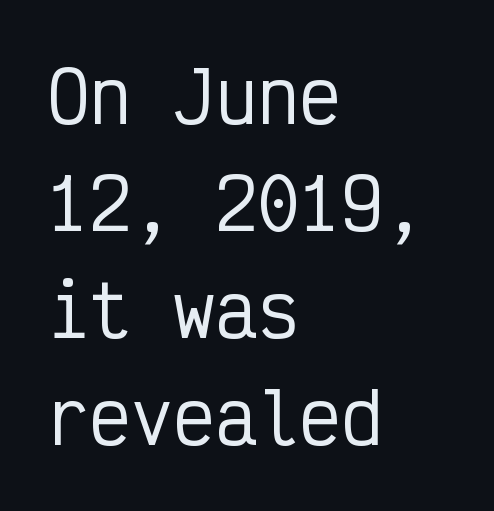
Q: Is the text italic (slanted)? A: No, it is upright.
Q: Is the typeface a serif or a sans-serif typeface? A: Sans-serif.
Q: Is the text underlined? A: No.
Q: How is the paragraph aligned? A: Left-aligned.
Q: Is the spacing between letters normal or unusually wide? A: Normal.
Q: Is the spacing between lines tight, normal or loose? A: Normal.
Q: Width (condensed, normal, or wide)? A: Condensed.
Q: Stroke contrast? A: Low.
Q: x-height? A: Medium.
Q: Monospaced? A: Yes.
